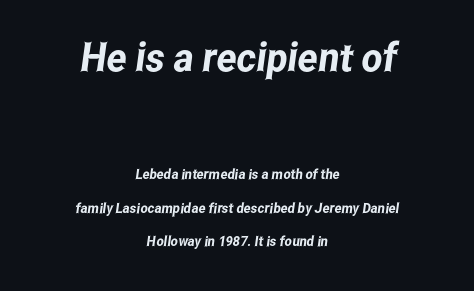
The rendering uses a large line-height, opening up the rows. The letters in the upper block stand taller than those in the block below. The text was rendered using a sans face with plain stroke endings. Here the glyphs are tracked normally, forming tight word shapes. Here the designer chose a conventional face with non-uniform glyph widths.
